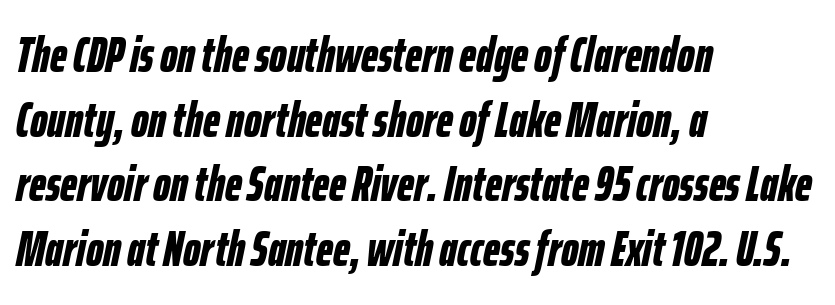
The image shows 49 px bold, condensed type, italic (leaning right); set left-aligned, normal line spacing (1.32x), normal letter spacing, not underlined; low stroke contrast and a medium x-height.
